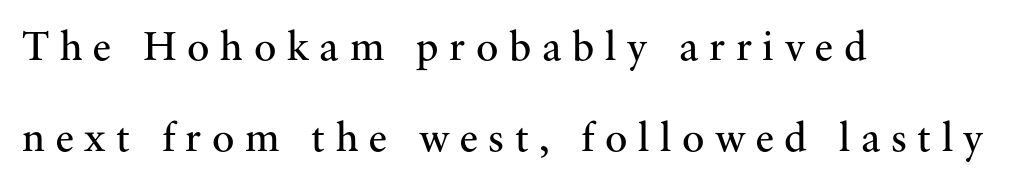
The image shows 42 px regular-weight serif type, upright; set left-aligned, loose line spacing (2.16x), unusually wide letter spacing (+0.25 em), not underlined; medium stroke contrast and a small x-height.
